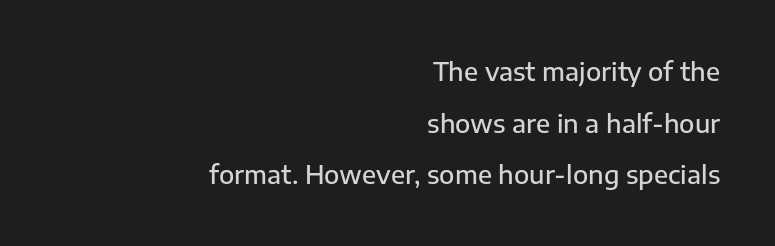
Q: Is the text bold? A: Semi-bold.
Q: Is the text italic (slanted)? A: No, it is upright.
Q: Is the text underlined? A: No.
Q: How is the paragraph aligned? A: Right-aligned.
Q: Is the spacing between letters normal or unusually wide? A: Normal.
Q: Is the spacing between lines tight, normal or loose? A: Loose.
